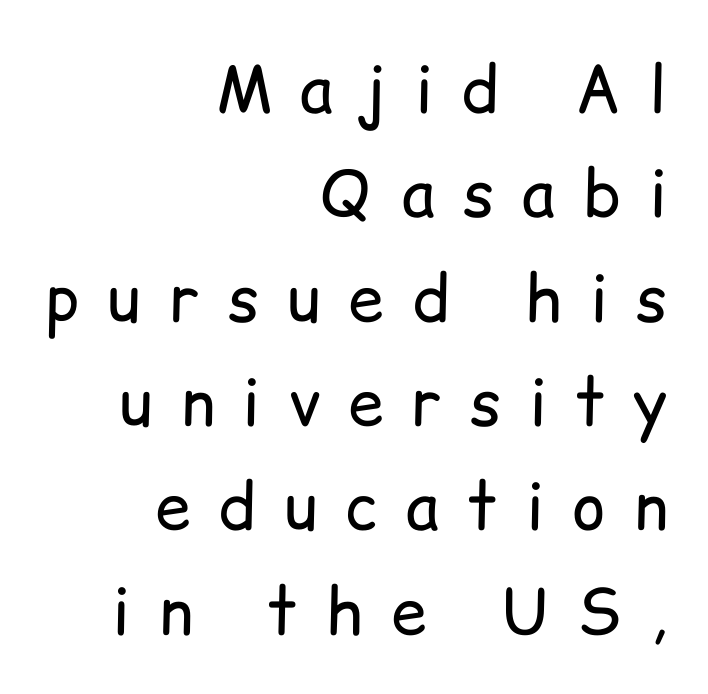
{"serif": "no", "italic": "no", "bold": "no", "weight": "regular", "width": "normal", "stroke_contrast": "low", "x_height": "medium", "monospaced": "no", "underline": "no", "align": "right", "line_spacing": "normal", "line_spacing_ratio": 1.63, "letter_spacing": "wide", "letter_spacing_em": 0.44, "glyph_px": 64}
